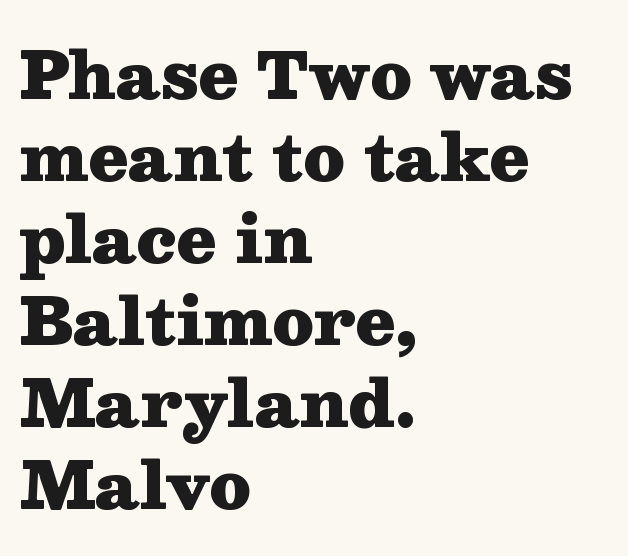
Q: Is the text bold? A: Yes.
Q: Is the text italic (slanted)? A: No, it is upright.
Q: Is the typeface a serif or a sans-serif typeface? A: Serif.
Q: Is the text underlined? A: No.
Q: How is the paragraph aligned? A: Left-aligned.
Q: Is the spacing between letters normal or unusually wide? A: Normal.
Q: Is the spacing between lines tight, normal or loose? A: Normal.
Q: Width (condensed, normal, or wide)? A: Wide.
Q: Stroke contrast? A: Medium.
Q: x-height? A: Medium.
Q: Monospaced? A: No.
